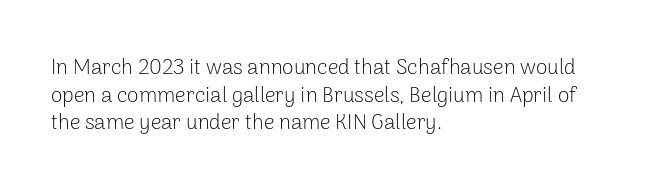
The image shows 21 px text type, upright; set left-aligned, normal line spacing (1.32x), normal letter spacing, not underlined.
